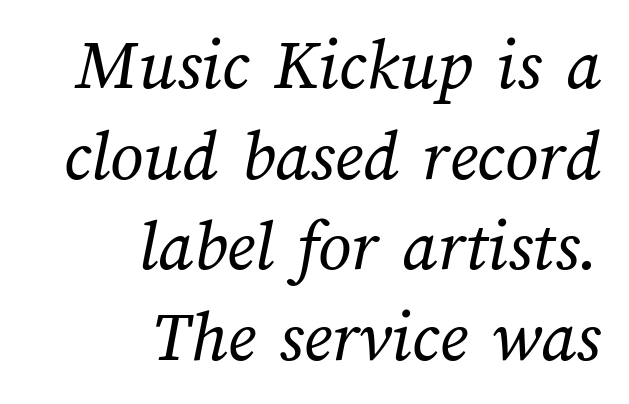
The passage is arranged like a letterhead date or caption credit — flush right. Words appear dense and cohesive because spacing is normal. The face used here is proportionally spaced, like ordinary book or web type. The weight tops out at a normal text grade. Clear beneath every line of the passage.
